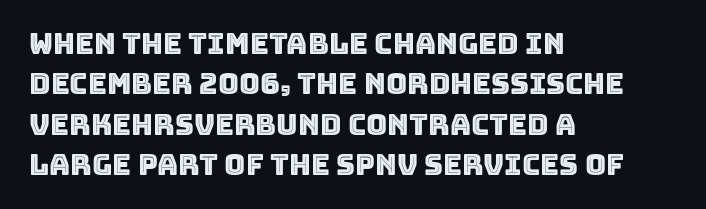
Q: Is the text italic (slanted)? A: No, it is upright.
Q: Is the text underlined? A: No.
Q: How is the paragraph aligned? A: Left-aligned.
Q: Is the spacing between letters normal or unusually wide? A: Normal.
Q: Is the spacing between lines tight, normal or loose? A: Normal.
Q: Width (condensed, normal, or wide)? A: Normal.
Q: x-height? A: Large.
Q: Monospaced? A: No.
